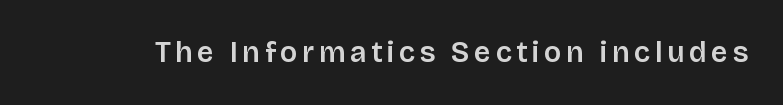
The rendering shows plain stroke endings on the letterforms — a sans-serif design. Heft: intermediate — a semibold. Is this a fixed-width face? No — the glyphs have proportional, varying widths. Clear beneath every line of the passage.
